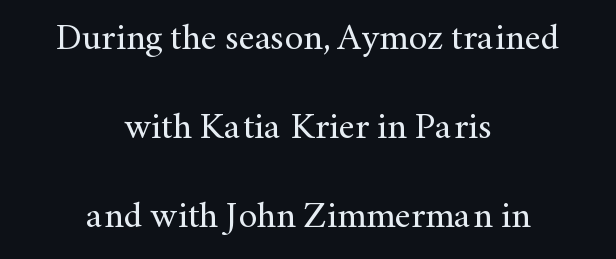
Q: Is the text bold? A: No.
Q: Is the text italic (slanted)? A: No, it is upright.
Q: Is the typeface a serif or a sans-serif typeface? A: Serif.
Q: Is the text underlined? A: No.
Q: How is the paragraph aligned? A: Centered.
Q: Is the spacing between letters normal or unusually wide? A: Normal.
Q: Is the spacing between lines tight, normal or loose? A: Loose.
Q: Width (condensed, normal, or wide)? A: Normal.
Q: Stroke contrast? A: Medium.
Q: x-height? A: Small.
Q: Monospaced? A: No.
